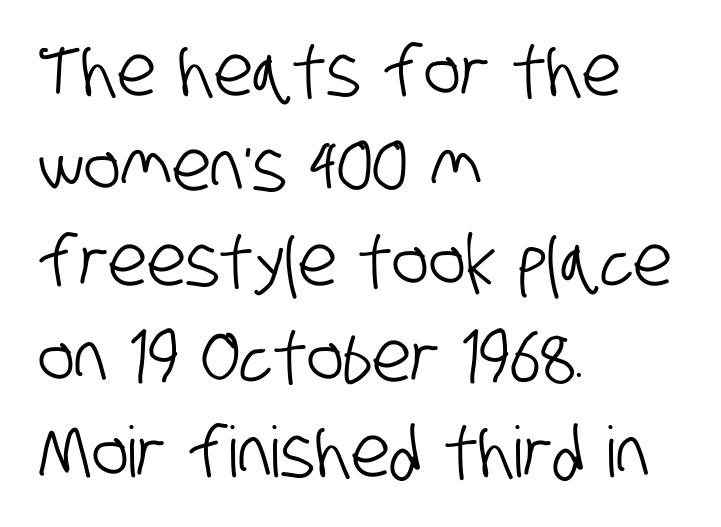
Q: Is the typeface a serif or a sans-serif typeface? A: Sans-serif.
Q: Is the text underlined? A: No.
Q: How is the paragraph aligned? A: Left-aligned.
Q: Is the spacing between letters normal or unusually wide? A: Normal.
Q: Is the spacing between lines tight, normal or loose? A: Normal.
Q: Width (condensed, normal, or wide)? A: Condensed.
Q: Stroke contrast? A: Low.
Q: x-height? A: Large.
Q: Monospaced? A: No.
